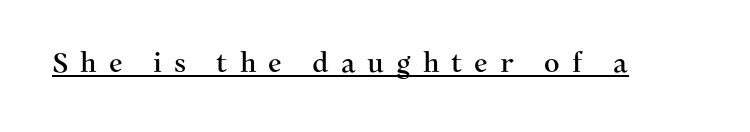
The image shows 27 px text type, upright; set unusually wide letter spacing (+0.44 em), underlined.
